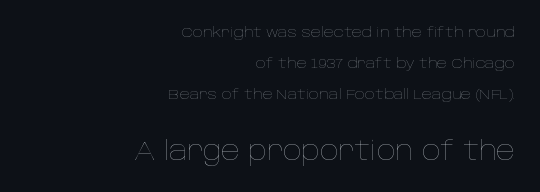
Q: Is the text bold? A: No.
Q: Is the text italic (slanted)? A: No, it is upright.
Q: Is the text underlined? A: No.
Q: How is the paragraph aligned? A: Right-aligned.
Q: Is the spacing between letters normal or unusually wide? A: Normal.
Q: Is the spacing between lines tight, normal or loose? A: Loose.
Q: Which block of text is set in a larger size, the first (top) or the second (bottom)? A: The second (bottom) one.
